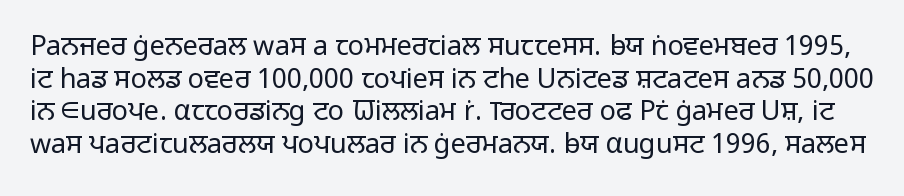
{"italic": "no", "bold": "no", "underline": "no", "line_spacing_ratio": 1.21, "letter_spacing": "normal", "letter_spacing_em": 0.0, "glyph_px": 27}
